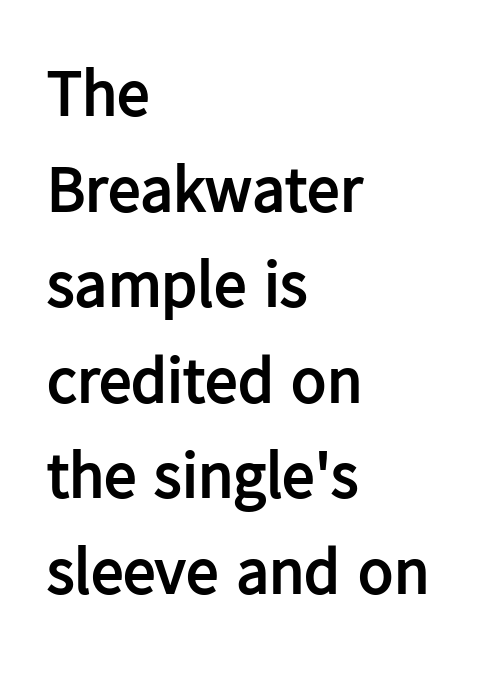
Q: Is the text bold? A: Yes.
Q: Is the text italic (slanted)? A: No, it is upright.
Q: Is the typeface a serif or a sans-serif typeface? A: Sans-serif.
Q: Is the text underlined? A: No.
Q: How is the paragraph aligned? A: Left-aligned.
Q: Is the spacing between letters normal or unusually wide? A: Normal.
Q: Is the spacing between lines tight, normal or loose? A: Normal.
Q: Width (condensed, normal, or wide)? A: Normal.
Q: Stroke contrast? A: Low.
Q: x-height? A: Medium.
Q: Monospaced? A: No.
